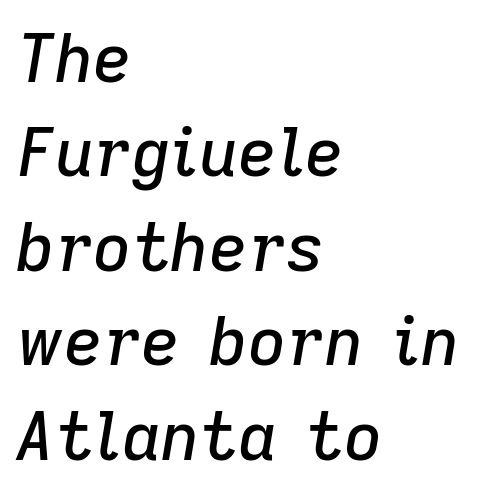
The image shows 67 px text type, italic (leaning right); set left-aligned, normal line spacing (1.41x), normal letter spacing, not underlined; low stroke contrast and a medium x-height.
